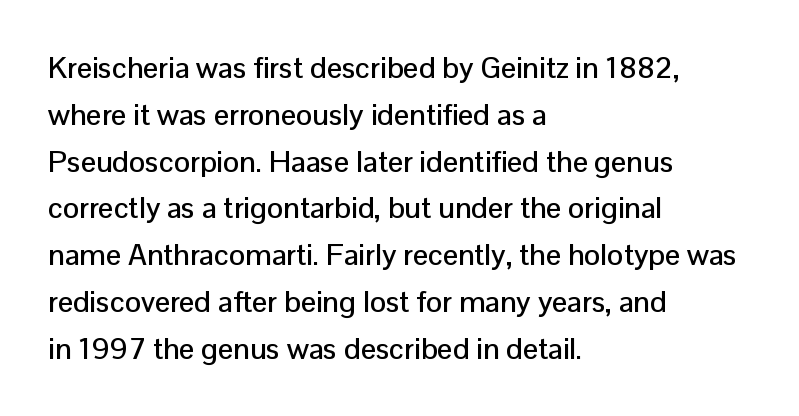
Q: Is the text italic (slanted)? A: No, it is upright.
Q: Is the typeface a serif or a sans-serif typeface? A: Sans-serif.
Q: Is the text underlined? A: No.
Q: How is the paragraph aligned? A: Left-aligned.
Q: Is the spacing between letters normal or unusually wide? A: Normal.
Q: Is the spacing between lines tight, normal or loose? A: Normal.
Q: Width (condensed, normal, or wide)? A: Normal.
Q: Stroke contrast? A: Low.
Q: x-height? A: Medium.
Q: Monospaced? A: No.
